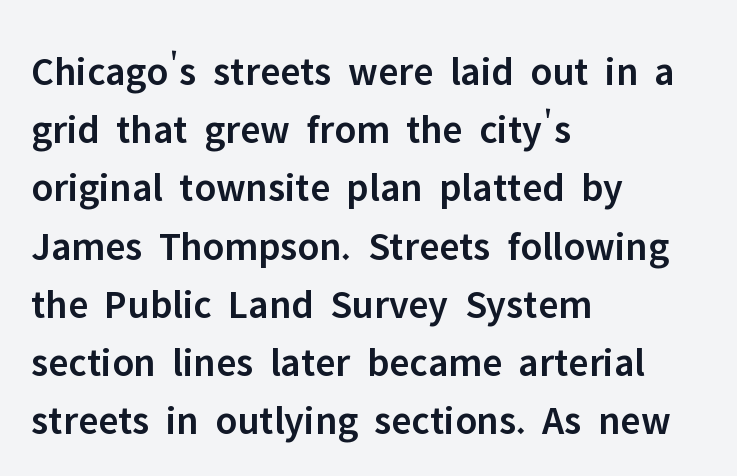
{"serif": "no", "italic": "no", "bold": "semi", "weight": "semibold", "width": "normal", "stroke_contrast": "low", "x_height": "medium", "monospaced": "no", "underline": "no", "align": "left", "line_spacing": "normal", "line_spacing_ratio": 1.42, "letter_spacing": "normal", "letter_spacing_em": 0.0, "glyph_px": 41}
